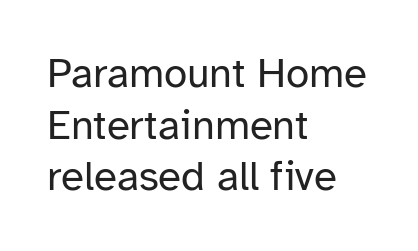
Q: Is the text bold? A: No.
Q: Is the text italic (slanted)? A: No, it is upright.
Q: Is the typeface a serif or a sans-serif typeface? A: Sans-serif.
Q: Is the text underlined? A: No.
Q: How is the paragraph aligned? A: Left-aligned.
Q: Is the spacing between letters normal or unusually wide? A: Normal.
Q: Width (condensed, normal, or wide)? A: Normal.
Q: Stroke contrast? A: Low.
Q: x-height? A: Medium.
Q: Monospaced? A: No.
